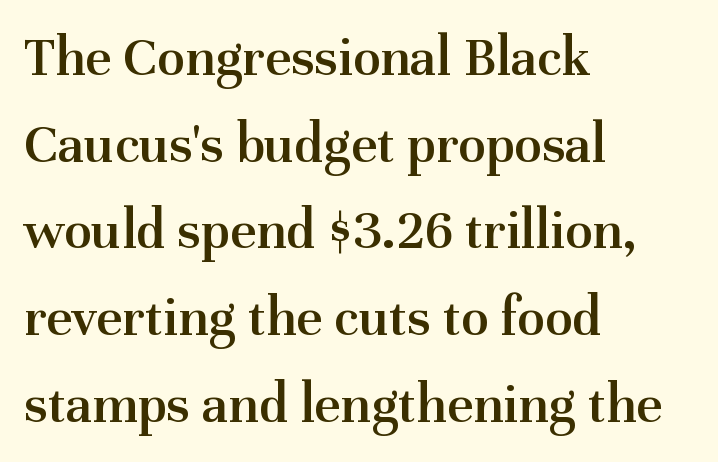
The image shows 57 px semibold serif type, upright; set left-aligned, normal line spacing (1.52x), normal letter spacing, not underlined; medium stroke contrast and a medium x-height.
